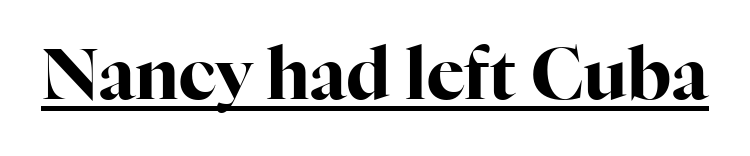
{"serif": "yes", "italic": "no", "bold": "yes", "weight": "bold", "width": "normal", "stroke_contrast": "high", "x_height": "medium", "monospaced": "no", "underline": "yes", "letter_spacing": "normal", "letter_spacing_em": 0.0, "glyph_px": 71}
